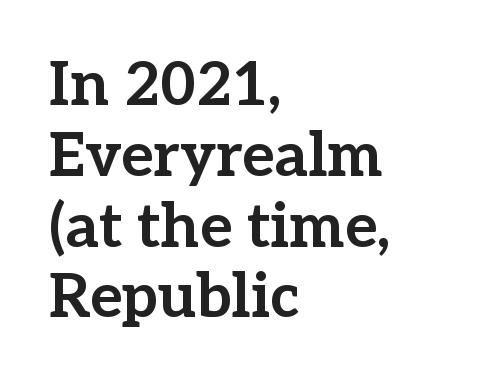
{"serif": "yes", "italic": "no", "bold": "yes", "weight": "bold", "width": "normal", "stroke_contrast": "low", "x_height": "medium", "monospaced": "no", "underline": "no", "align": "left", "line_spacing_ratio": 1.16, "letter_spacing": "normal", "letter_spacing_em": 0.0, "glyph_px": 61}
